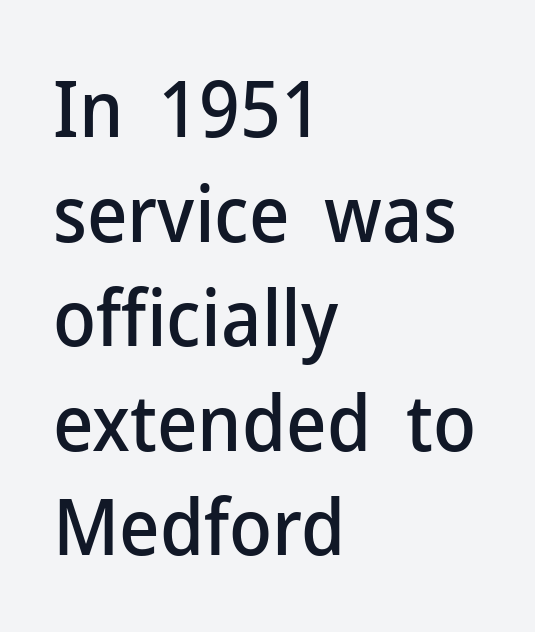
The font's upright variant was chosen for this text. Only glyphs here, with clear space below each row. A typesetter would call this proportional, since set widths differ per character. The lines in this sample share a left origin and differ only in where they stop. The text was rendered using a sans face with plain stroke endings. The passage shown has conventional tracking throughout.
